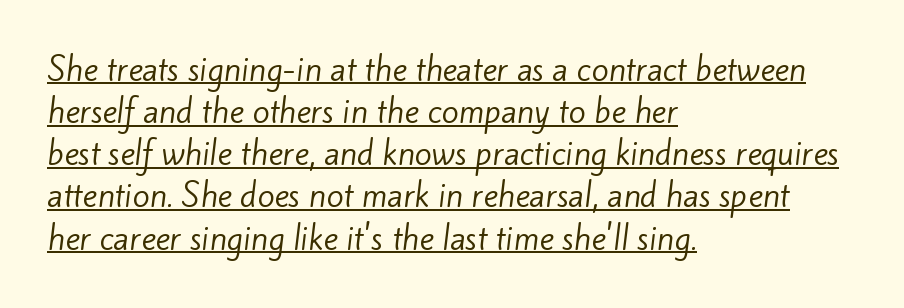
{"serif": "no", "bold": "no", "weight": "regular", "width": "normal", "stroke_contrast": "low", "x_height": "small", "monospaced": "no", "underline": "yes", "align": "left", "line_spacing": "normal", "line_spacing_ratio": 1.36, "letter_spacing": "normal", "letter_spacing_em": 0.0, "glyph_px": 31}
